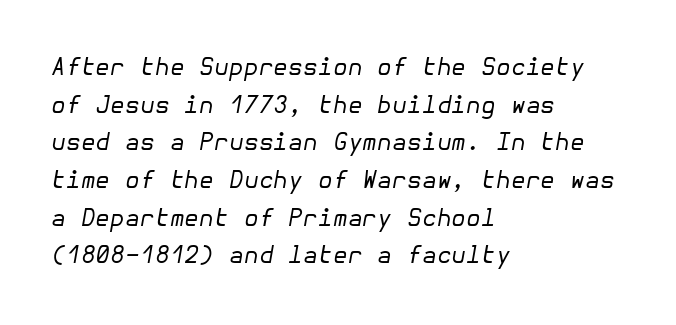
Q: Is the text bold? A: No.
Q: Is the text italic (slanted)? A: Yes, it leans right by about 10 degrees.
Q: Is the text underlined? A: No.
Q: How is the paragraph aligned? A: Left-aligned.
Q: Is the spacing between letters normal or unusually wide? A: Normal.
Q: Is the spacing between lines tight, normal or loose? A: Normal.
